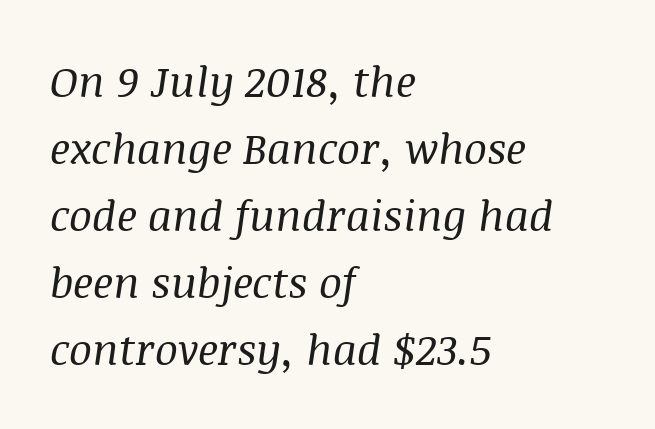
Q: Is the text bold? A: No.
Q: Is the text italic (slanted)? A: Yes, it leans right by about 8 degrees.
Q: Is the typeface a serif or a sans-serif typeface? A: Serif.
Q: Is the text underlined? A: No.
Q: How is the paragraph aligned? A: Left-aligned.
Q: Is the spacing between letters normal or unusually wide? A: Normal.
Q: Is the spacing between lines tight, normal or loose? A: Normal.
Q: Width (condensed, normal, or wide)? A: Normal.
Q: Stroke contrast? A: Medium.
Q: x-height? A: Large.
Q: Monospaced? A: No.
